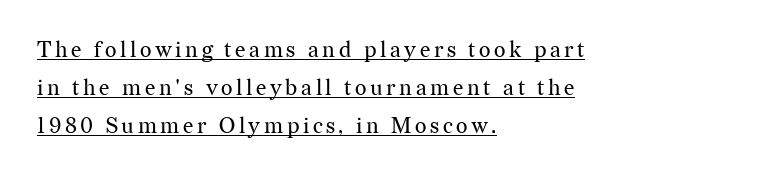
{"italic": "no", "bold": "no", "underline": "yes", "align": "left", "line_spacing_ratio": 1.73, "glyph_px": 22}
